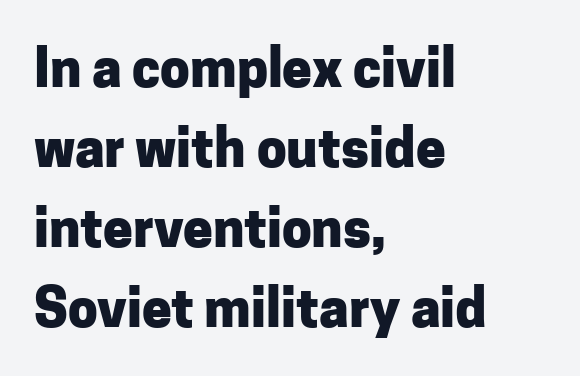
{"serif": "no", "italic": "no", "bold": "yes", "weight": "heavy", "width": "normal", "stroke_contrast": "low", "x_height": "medium", "monospaced": "no", "underline": "no", "align": "left", "line_spacing": "normal", "line_spacing_ratio": 1.51, "letter_spacing": "normal", "letter_spacing_em": 0.0, "glyph_px": 53}
